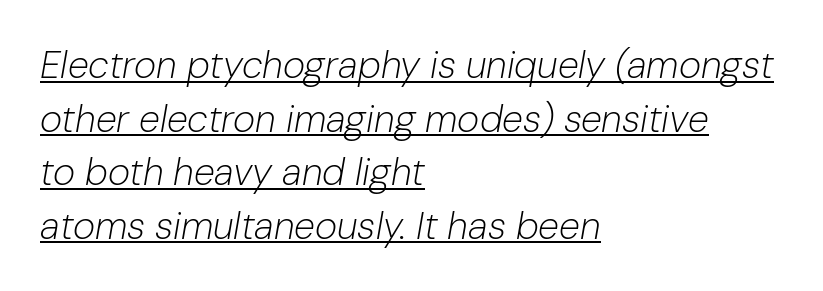
The image shows 38 px light type, italic (leaning right); set left-aligned, normal line spacing (1.41x), normal letter spacing, underlined; low stroke contrast and a medium x-height.
